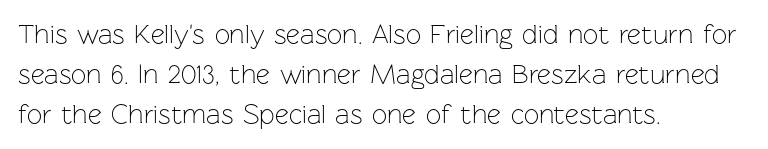
The image shows 27 px text type, upright; set left-aligned, normal line spacing (1.49x), normal letter spacing, not underlined.
